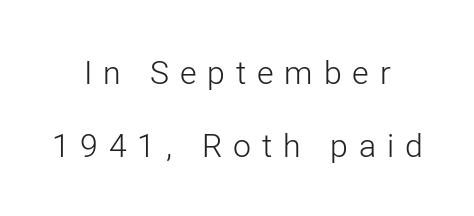
Successive baselines arrive slowly, with a big drop between each. Compared with typical body copy, the letter spacing here is much looser. Each row of text sits above clean, open space. Is the block centered? Yes — each line is placed symmetrically about the middle.
